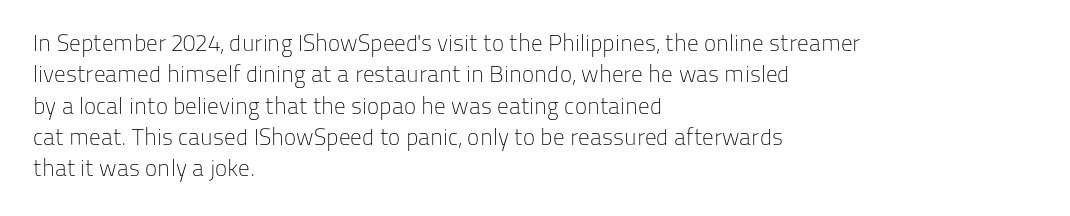
{"italic": "no", "bold": "no", "underline": "no", "align": "left", "line_spacing": "normal", "line_spacing_ratio": 1.36, "letter_spacing": "normal", "letter_spacing_em": 0.0, "glyph_px": 23}
